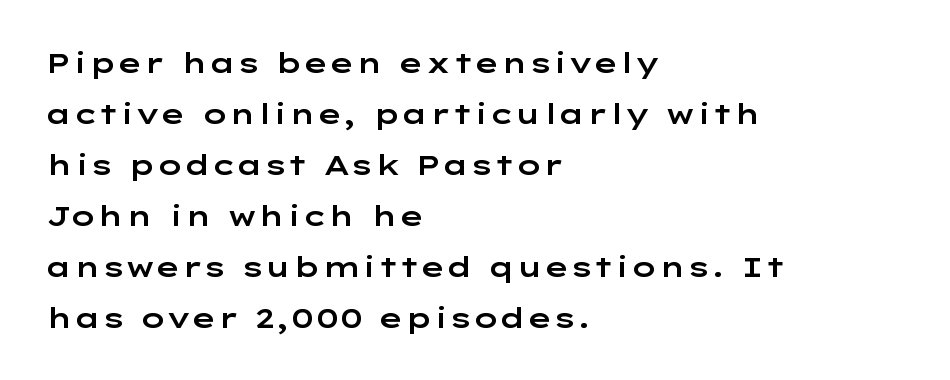
The image shows 28 px wide sans-serif type, upright; set left-aligned, line spacing 1.82x, normal letter spacing, not underlined; low stroke contrast and a medium x-height.
